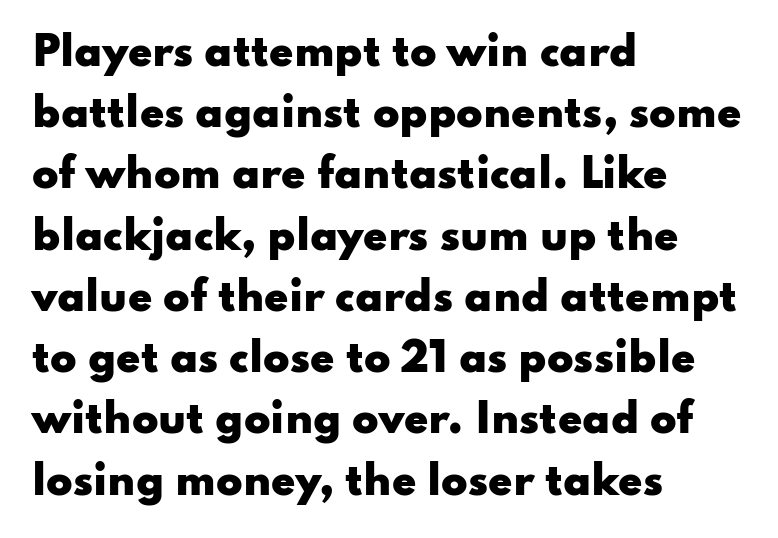
Check where the strokes stop: nothing finishes them off — pure sans. The type is set solid horizontally, with unmodified tracking. Leftover space on each line is placed entirely after the last word. Proportional: the letters do not fall into vertical columns. Italic: no, the glyphs are upright roman. Honestly, there is no underline to notice here at all.
